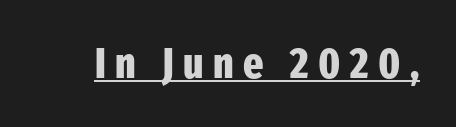
Observe the absence of serifs on each vertical stroke in this sample. A typesetter would call this proportional, since set widths differ per character. A full-strength bold gives these letters their thick strokes. Someone cranked the tracking dial way up on this one.
